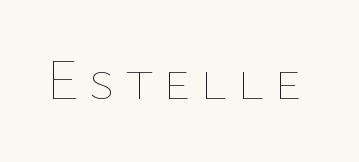
Looks like regular typesetting: each glyph gets only the width it needs. The lettering stays uniformly vertical, giving the passage a roman look. Only glyphs here, with clear space below each row. This reads as an unemphasized weight, regular at the heaviest.
